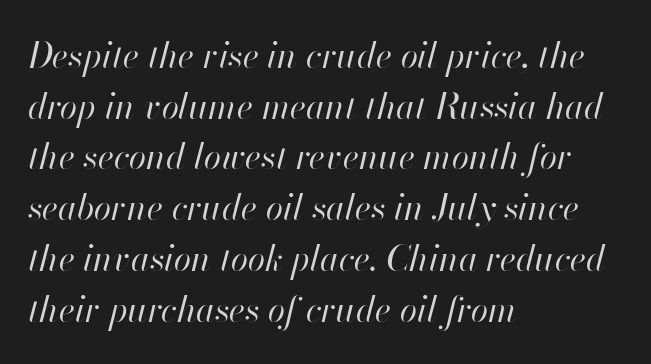
{"italic": "yes", "lean": "right", "slant_degrees": 13, "bold": "no", "weight": "regular", "width": "normal", "stroke_contrast": "high", "x_height": "small", "monospaced": "no", "underline": "no", "align": "left", "line_spacing": "normal", "line_spacing_ratio": 1.45, "letter_spacing": "normal", "letter_spacing_em": 0.0, "glyph_px": 35}
